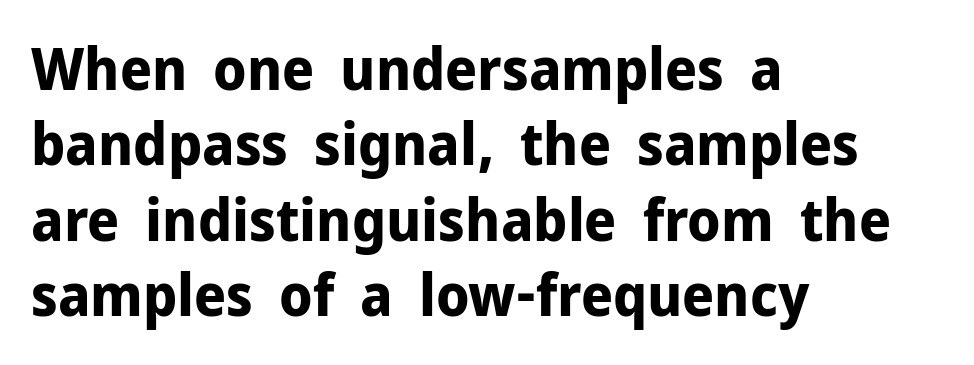
Lines of text with bare space underneath. Look at the stroke-to-counter ratio: heavy, a bold. A classic flush-left, rag-right setting is used for this passage. This rendering leaves character spacing at its baseline value.
